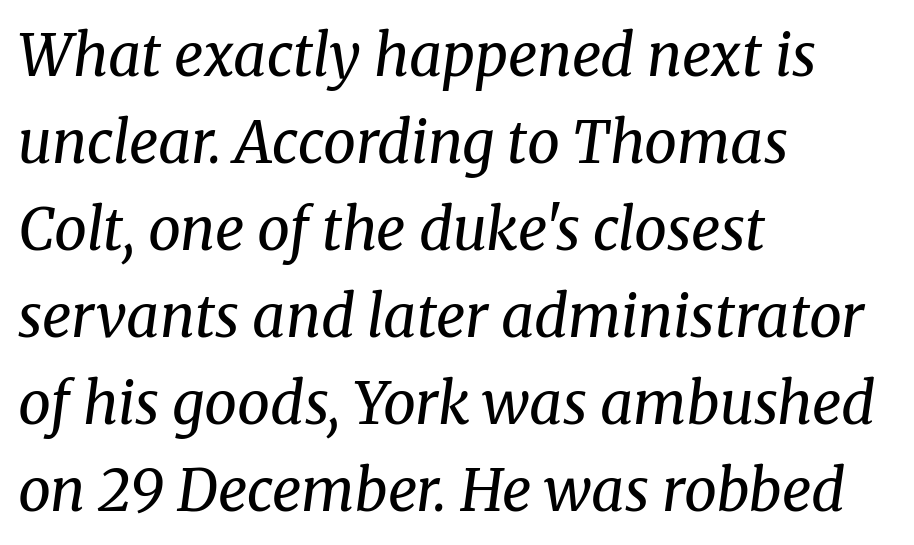
The image shows 58 px regular-weight serif type, italic (leaning right); set left-aligned, normal line spacing (1.5x), normal letter spacing, not underlined; medium stroke contrast and a medium x-height.
